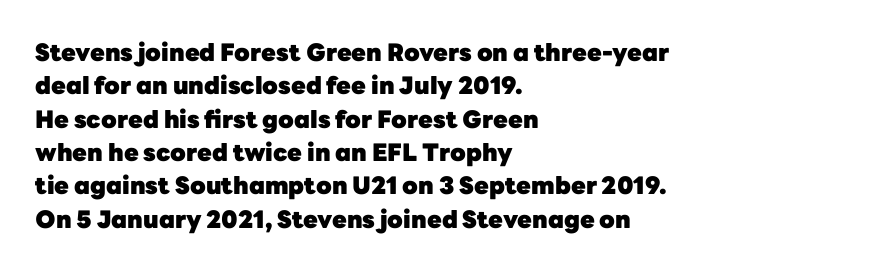
Q: Is the text bold? A: Yes.
Q: Is the text italic (slanted)? A: No, it is upright.
Q: Is the text underlined? A: No.
Q: How is the paragraph aligned? A: Left-aligned.
Q: Is the spacing between letters normal or unusually wide? A: Normal.
Q: Is the spacing between lines tight, normal or loose? A: Normal.
